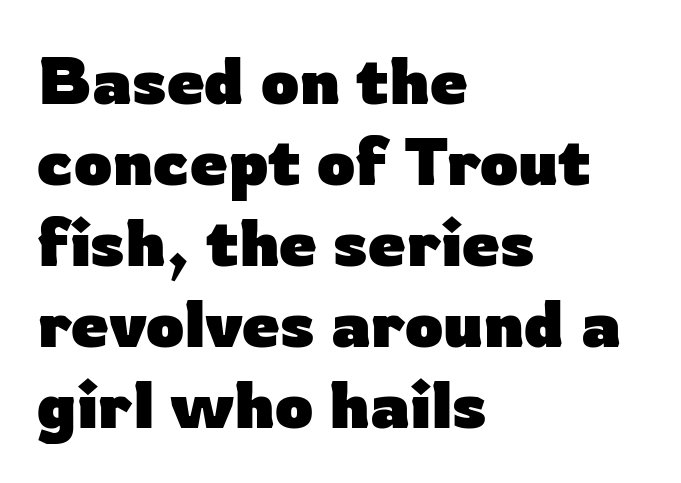
{"serif": "no", "italic": "no", "bold": "yes", "weight": "heavy", "width": "normal", "stroke_contrast": "low", "x_height": "medium", "monospaced": "no", "underline": "no", "align": "left", "line_spacing_ratio": 1.21, "letter_spacing": "normal", "letter_spacing_em": 0.0, "glyph_px": 67}
